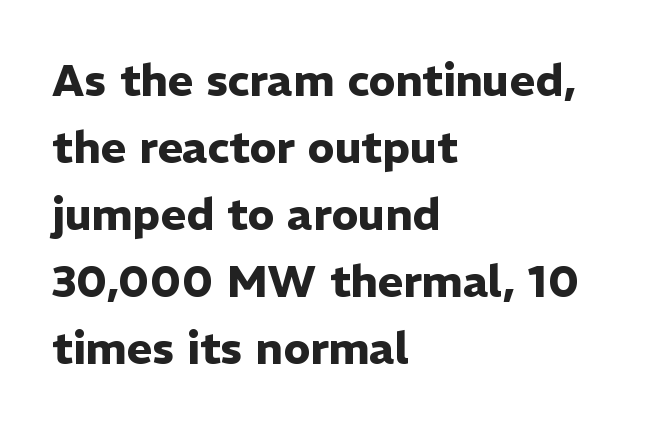
Letter spacing: default. Italic? Not at all — the glyphs are vertical. As a designer I'd log this as weight 700, bold. If you drew a ruler down the left edge, every line would touch it.
